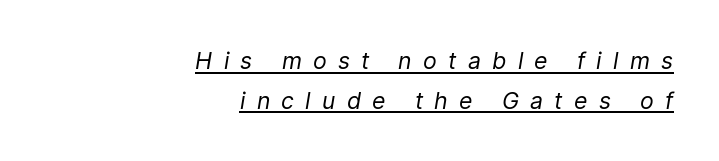
Each stroke keeps to a modest, everyday thickness or less. Glyph-to-glyph distance is far greater than everyday printed text. If you drew a line through each stem, it would be angled. Does a line run under the words? Yes, clearly. Leftover space on each line is placed entirely before the opening word.
